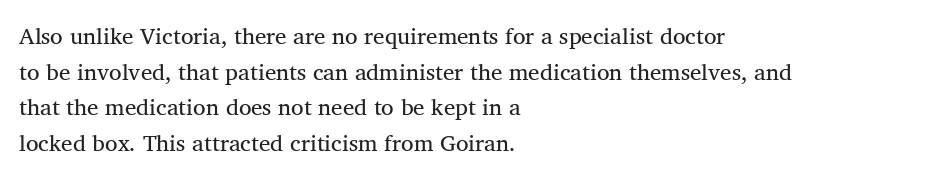
Q: Is the text bold? A: No.
Q: Is the text italic (slanted)? A: No, it is upright.
Q: Is the text underlined? A: No.
Q: How is the paragraph aligned? A: Left-aligned.
Q: Is the spacing between letters normal or unusually wide? A: Normal.
Q: Is the spacing between lines tight, normal or loose? A: Normal.
